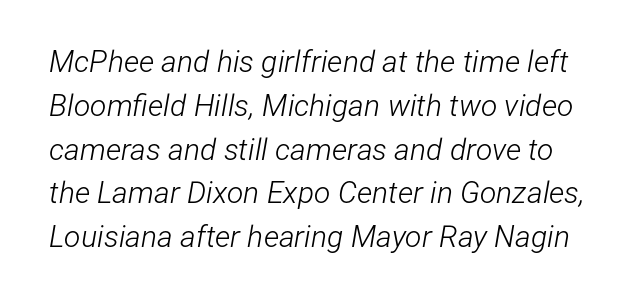
How are the letters spaced? Ordinarily, with no added tracking. Just letters on the line, the space beneath them empty. Characters are canted at an angle relative to the baseline's perpendicular. Here the designer chose a conventional face with non-uniform glyph widths. Unbolded letterforms with no extra heft.
